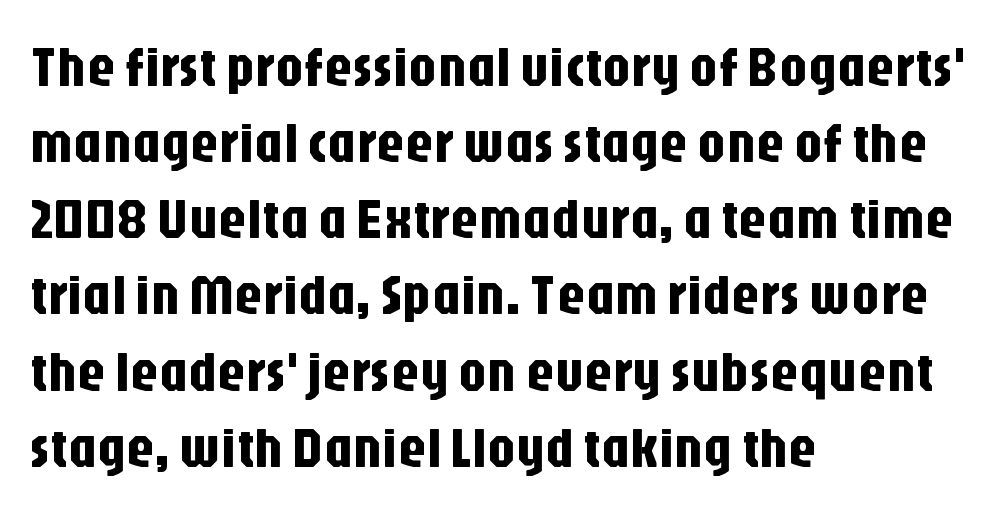
Q: Is the text italic (slanted)? A: No, it is upright.
Q: Is the typeface a serif or a sans-serif typeface? A: Sans-serif.
Q: Is the text underlined? A: No.
Q: How is the paragraph aligned? A: Left-aligned.
Q: Is the spacing between letters normal or unusually wide? A: Normal.
Q: Is the spacing between lines tight, normal or loose? A: Normal.
Q: Width (condensed, normal, or wide)? A: Condensed.
Q: Stroke contrast? A: Low.
Q: x-height? A: Large.
Q: Monospaced? A: No.
